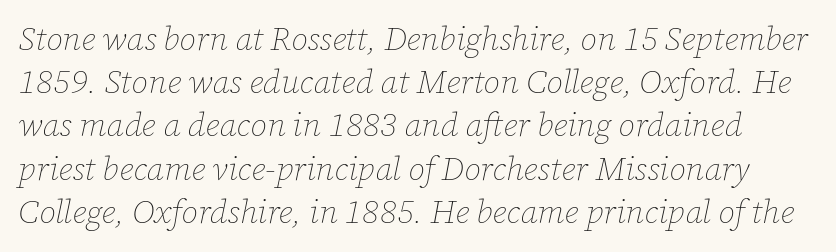
{"italic": "yes", "lean": "right", "slant_degrees": 12, "bold": "no", "weight": "thin", "width": "normal", "stroke_contrast": "low", "x_height": "medium", "monospaced": "no", "underline": "no", "line_spacing": "normal", "line_spacing_ratio": 1.31, "letter_spacing": "normal", "letter_spacing_em": 0.0, "glyph_px": 33}
